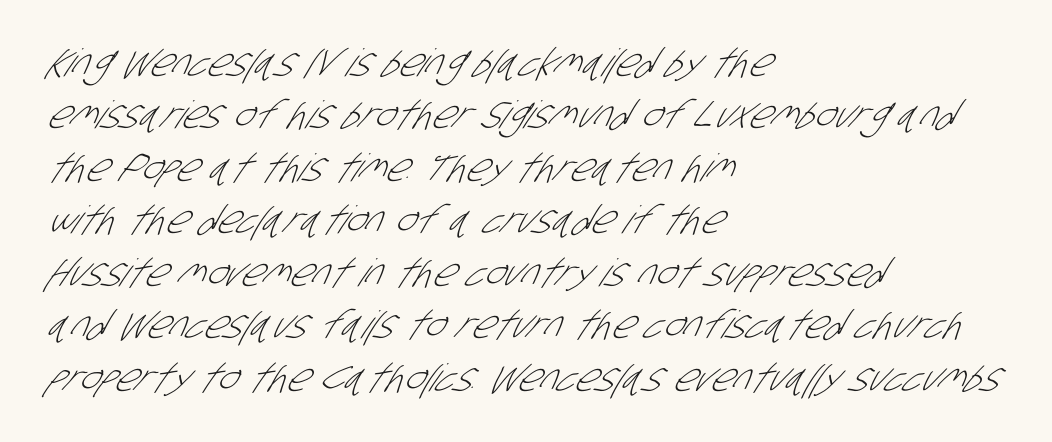
Q: Is the text bold? A: No.
Q: Is the typeface a serif or a sans-serif typeface? A: Sans-serif.
Q: Is the text underlined? A: No.
Q: How is the paragraph aligned? A: Left-aligned.
Q: Is the spacing between letters normal or unusually wide? A: Normal.
Q: Is the spacing between lines tight, normal or loose? A: Normal.
Q: Width (condensed, normal, or wide)? A: Condensed.
Q: Stroke contrast? A: Low.
Q: x-height? A: Large.
Q: Monospaced? A: No.
